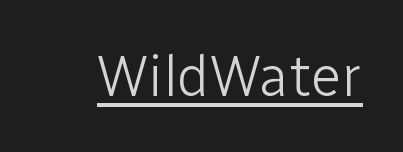
The image shows 58 px light sans-serif type, upright; set normal letter spacing, underlined; low stroke contrast and a medium x-height.
